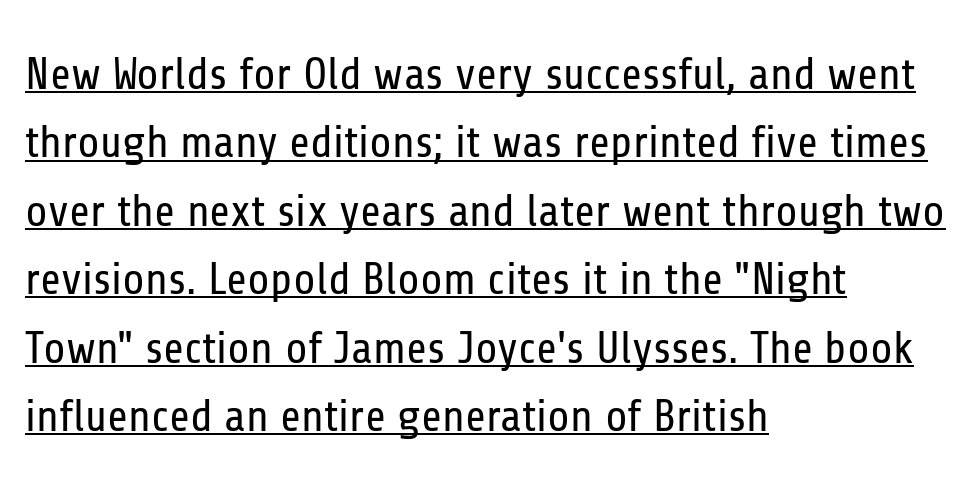
Q: Is the text bold? A: No.
Q: Is the text italic (slanted)? A: No, it is upright.
Q: Is the typeface a serif or a sans-serif typeface? A: Sans-serif.
Q: Is the text underlined? A: Yes.
Q: How is the paragraph aligned? A: Left-aligned.
Q: Is the spacing between letters normal or unusually wide? A: Normal.
Q: Is the spacing between lines tight, normal or loose? A: Normal.
Q: Width (condensed, normal, or wide)? A: Condensed.
Q: Stroke contrast? A: Low.
Q: x-height? A: Medium.
Q: Monospaced? A: No.
